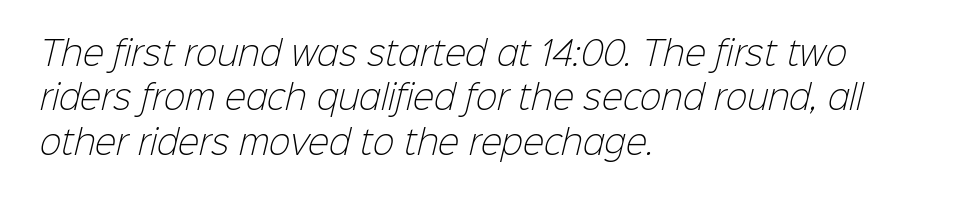
The image shows 32 px light sans-serif type; set left-aligned, normal line spacing (1.39x), normal letter spacing, not underlined; low stroke contrast and a medium x-height.
